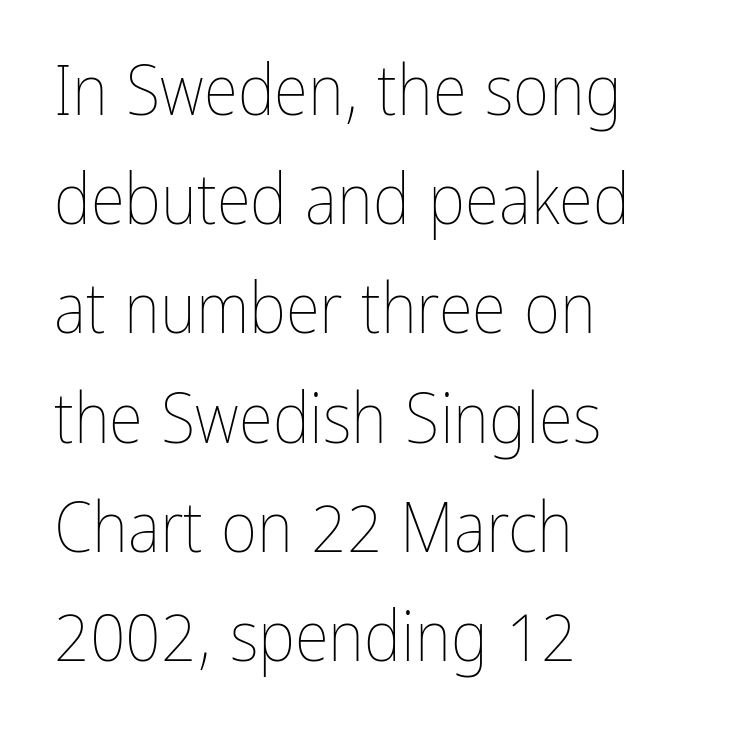
{"italic": "no", "bold": "no", "weight": "thin", "width": "condensed", "stroke_contrast": "low", "x_height": "medium", "monospaced": "no", "underline": "no", "align": "left", "line_spacing": "normal", "line_spacing_ratio": 1.56, "letter_spacing": "normal", "letter_spacing_em": 0.0, "glyph_px": 70}
